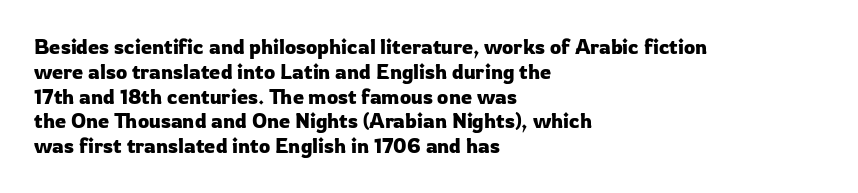
The image shows 20 px text type, upright; set left-aligned, line spacing 1.24x, normal letter spacing, not underlined.
